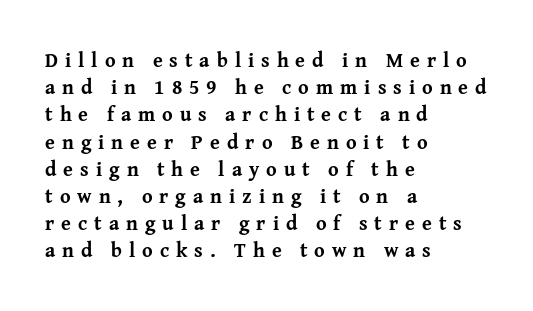
Q: Is the text bold? A: Yes.
Q: Is the text italic (slanted)? A: No, it is upright.
Q: Is the text underlined? A: No.
Q: How is the paragraph aligned? A: Left-aligned.
Q: Is the spacing between letters normal or unusually wide? A: Unusually wide.
Q: Is the spacing between lines tight, normal or loose? A: Normal.
